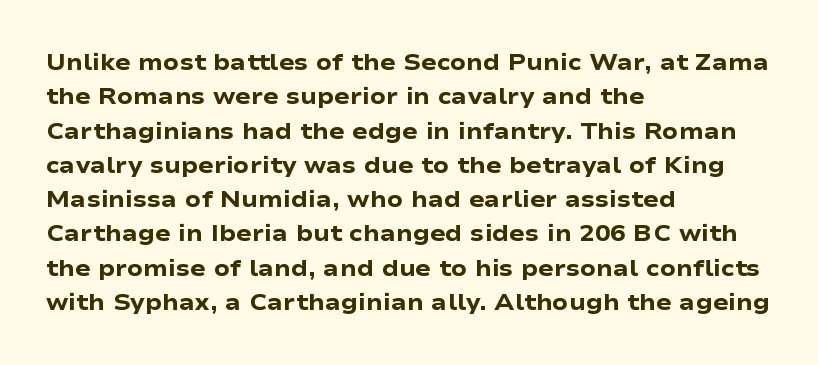
The image shows 23 px bold type, upright; set left-aligned, normal line spacing (1.49x), normal letter spacing, not underlined.
